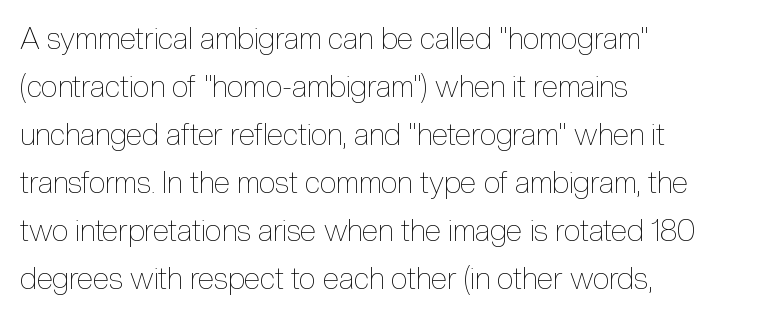
{"italic": "no", "bold": "no", "weight": "thin", "width": "condensed", "x_height": "medium", "monospaced": "no", "underline": "no", "align": "left", "line_spacing": "normal", "line_spacing_ratio": 1.6, "letter_spacing": "normal", "letter_spacing_em": 0.0, "glyph_px": 30}
